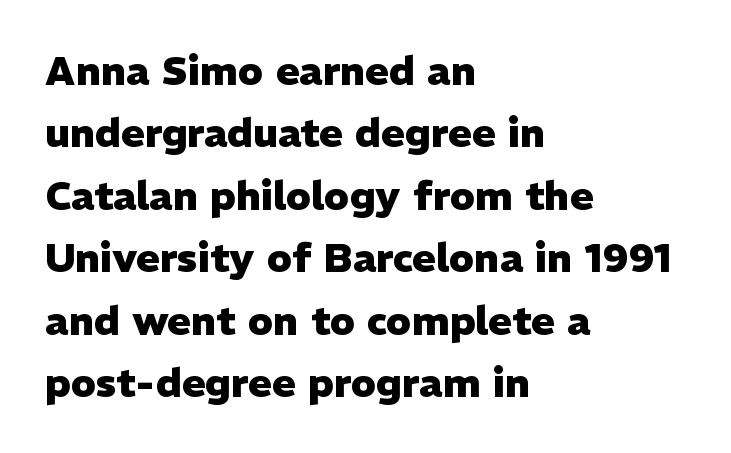
How are the letters spaced? Ordinarily, with no added tracking. A student would call this left alignment; a typographer would say flush left, rag right. The vertical gap from one line to the next is medium. Quick note: underline off. The designer went with a sans here, leaving each stem footless.
